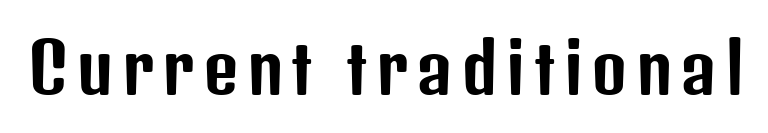
Ascenders rise straight up at ninety degrees. Regarding serifs, this sample does without them. Each row of text sits above clean, open space. The face used here is proportionally spaced, like ordinary book or web type.
